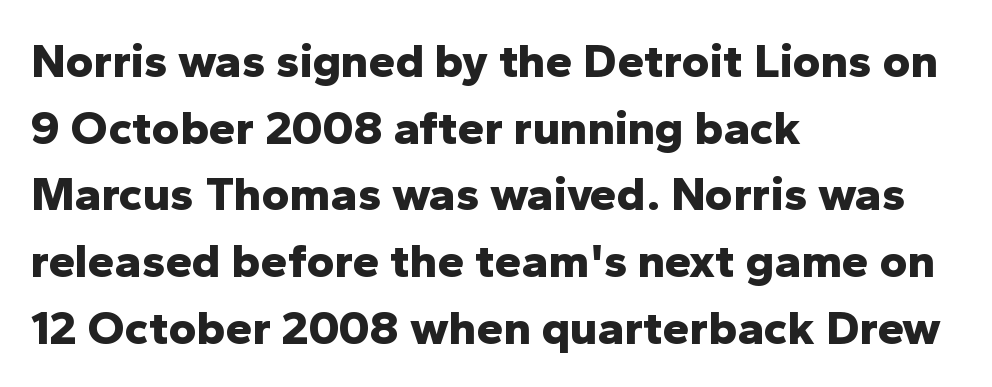
The image shows 48 px bold sans-serif type, upright; set left-aligned, normal line spacing (1.39x), normal letter spacing, not underlined; low stroke contrast and a medium x-height.
